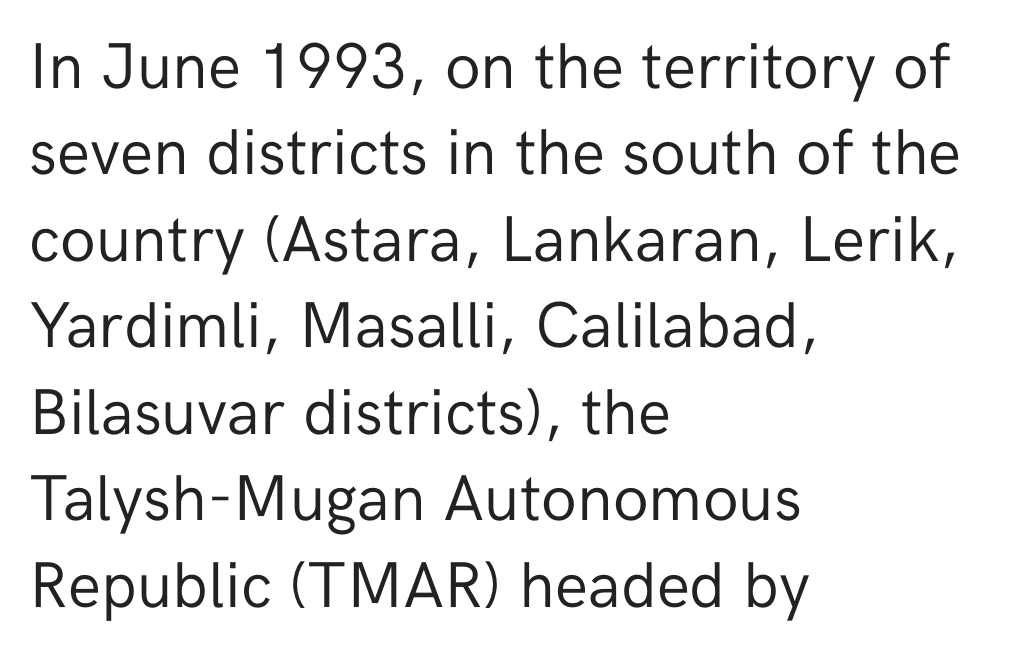
Q: Is the text bold? A: No.
Q: Is the text italic (slanted)? A: No, it is upright.
Q: Is the typeface a serif or a sans-serif typeface? A: Sans-serif.
Q: Is the text underlined? A: No.
Q: How is the paragraph aligned? A: Left-aligned.
Q: Is the spacing between letters normal or unusually wide? A: Normal.
Q: Is the spacing between lines tight, normal or loose? A: Normal.
Q: Width (condensed, normal, or wide)? A: Normal.
Q: Stroke contrast? A: Low.
Q: x-height? A: Medium.
Q: Monospaced? A: No.
